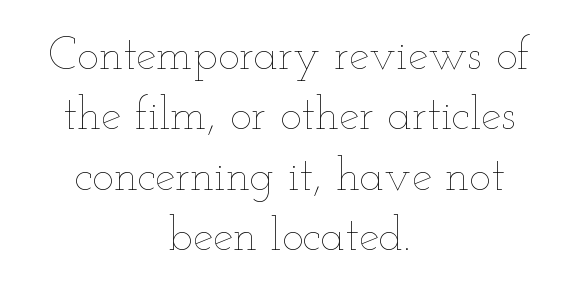
The image shows 46 px thin, wide type, upright; set centered, normal line spacing (1.31x), normal letter spacing, not underlined; low stroke contrast and a small x-height.
